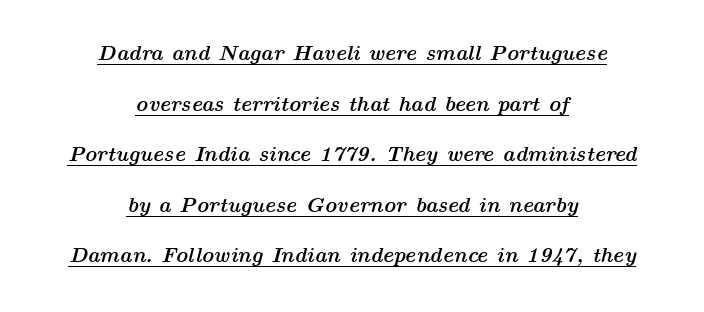
Q: Is the text bold? A: Yes.
Q: Is the text italic (slanted)? A: Yes, it leans right by about 14 degrees.
Q: Is the text underlined? A: Yes.
Q: How is the paragraph aligned? A: Centered.
Q: Is the spacing between letters normal or unusually wide? A: Normal.
Q: Is the spacing between lines tight, normal or loose? A: Loose.
